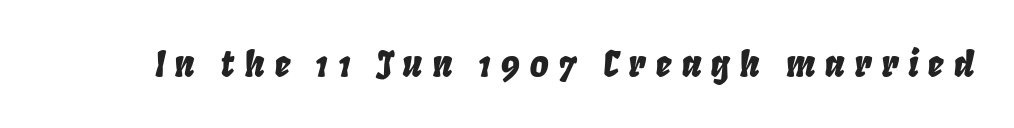
The image shows 36 px condensed type, italic (leaning right); set unusually wide letter spacing (+0.26 em), not underlined; low stroke contrast and a large x-height.
